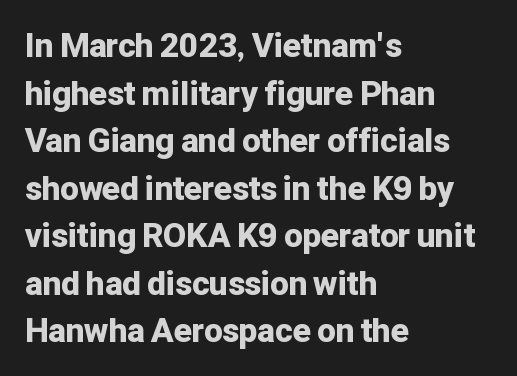
The image shows 33 px bold sans-serif type, upright; set left-aligned, normal line spacing (1.44x), normal letter spacing, not underlined; low stroke contrast and a medium x-height.
